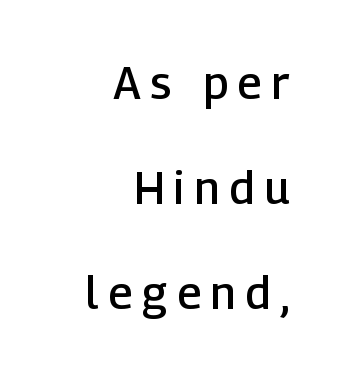
{"serif": "no", "italic": "no", "bold": "semi", "weight": "semibold", "width": "normal", "stroke_contrast": "low", "x_height": "medium", "monospaced": "no", "underline": "no", "align": "right", "line_spacing": "loose", "line_spacing_ratio": 2.33, "letter_spacing": "wide", "letter_spacing_em": 0.22, "glyph_px": 45}
